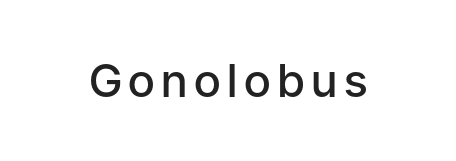
The image shows 46 px semibold sans-serif type, upright; set not underlined; low stroke contrast and a medium x-height.
